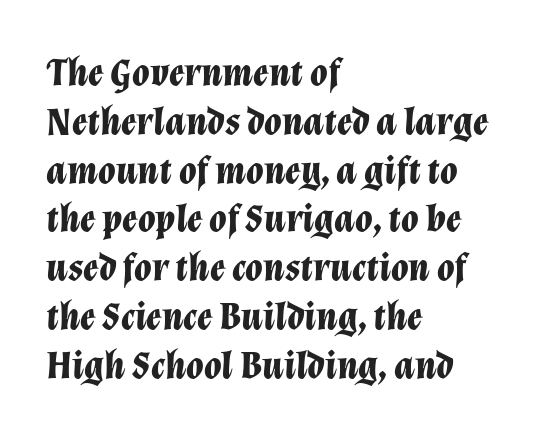
Q: Is the text bold? A: Yes.
Q: Is the text italic (slanted)? A: Yes, it leans right by about 12 degrees.
Q: Is the text underlined? A: No.
Q: How is the paragraph aligned? A: Left-aligned.
Q: Is the spacing between letters normal or unusually wide? A: Normal.
Q: Width (condensed, normal, or wide)? A: Normal.
Q: Stroke contrast? A: Low.
Q: x-height? A: Medium.
Q: Monospaced? A: No.
